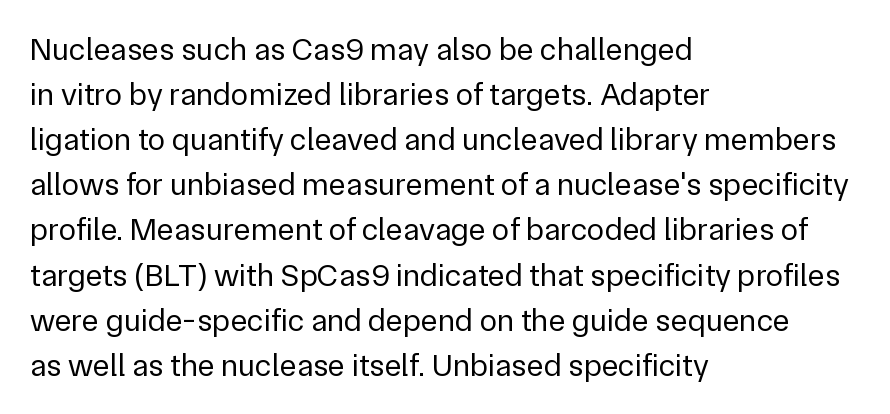
Letters have the restrained weight of plain body copy at most. The passage shown is typed in a proportional face where columns would drift. Line spacing here is normal. Short note: letters normally spaced. Underlining? Definitely not there.
